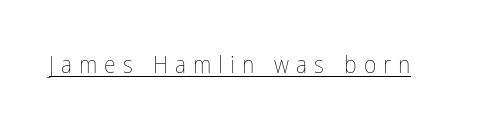
The image shows 24 px text type, upright; set unusually wide letter spacing (+0.29 em), underlined.
